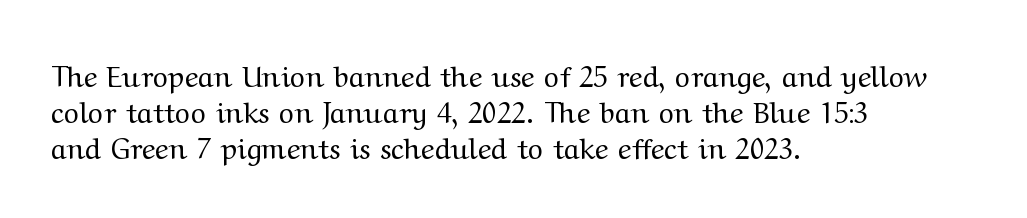
Q: Is the text bold? A: No.
Q: Is the text italic (slanted)? A: No, it is upright.
Q: Is the typeface a serif or a sans-serif typeface? A: Serif.
Q: Is the text underlined? A: No.
Q: How is the paragraph aligned? A: Left-aligned.
Q: Is the spacing between letters normal or unusually wide? A: Normal.
Q: Width (condensed, normal, or wide)? A: Wide.
Q: Stroke contrast? A: Medium.
Q: x-height? A: Medium.
Q: Monospaced? A: No.
